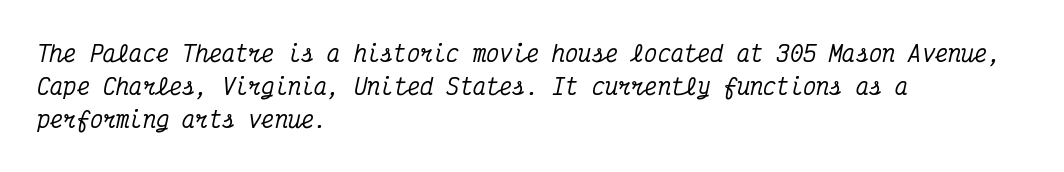
Q: Is the text italic (slanted)? A: Yes, it leans right by about 12 degrees.
Q: Is the text underlined? A: No.
Q: How is the paragraph aligned? A: Left-aligned.
Q: Is the spacing between letters normal or unusually wide? A: Normal.
Q: Is the spacing between lines tight, normal or loose? A: Normal.
